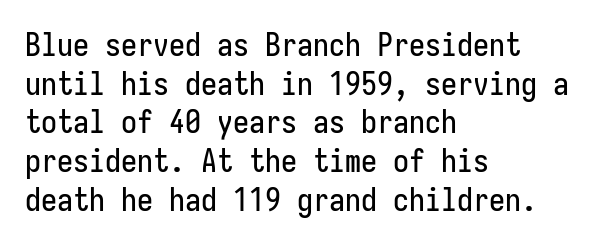
The image shows 32 px condensed sans-serif type, upright, monospaced; set left-aligned, line spacing 1.21x, normal letter spacing, not underlined; low stroke contrast and a medium x-height.
